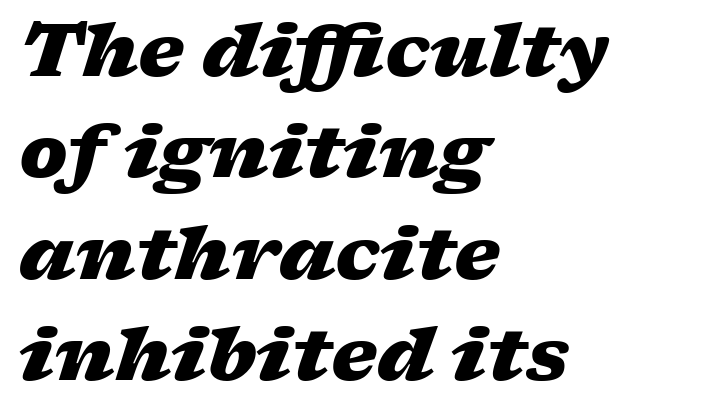
{"italic": "yes", "lean": "right", "slant_degrees": 17, "bold": "yes", "weight": "heavy", "width": "wide", "stroke_contrast": "low", "x_height": "medium", "monospaced": "no", "underline": "no", "align": "left", "line_spacing": "normal", "line_spacing_ratio": 1.39, "letter_spacing": "normal", "letter_spacing_em": 0.0, "glyph_px": 73}
